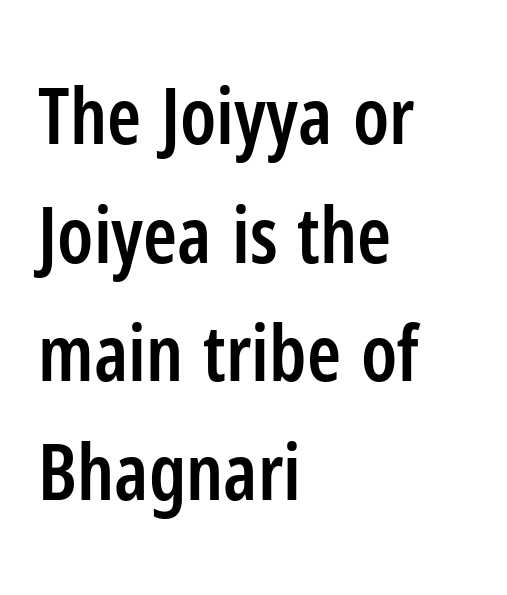
Lines of text with bare space underneath. Reading down the column, the eye jumps a familiar distance to each next line. The rendering uses a semibold face; strokes are thickened but not to full bold. Notice how the stems are strictly vertical — no italics here. Is this a sans? Yes — the strokes have no serifs. Each word holds together tightly as a unit, with standard inter-letter gaps.
